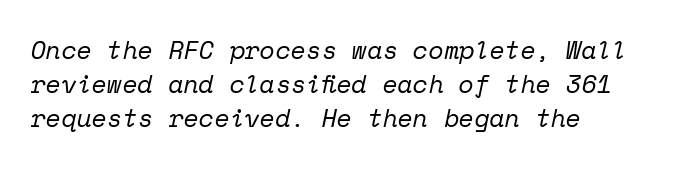
{"italic": "yes", "lean": "right", "slant_degrees": 12, "bold": "no", "underline": "no", "align": "left", "line_spacing": "normal", "line_spacing_ratio": 1.37, "letter_spacing": "normal", "letter_spacing_em": 0.0, "glyph_px": 25}
